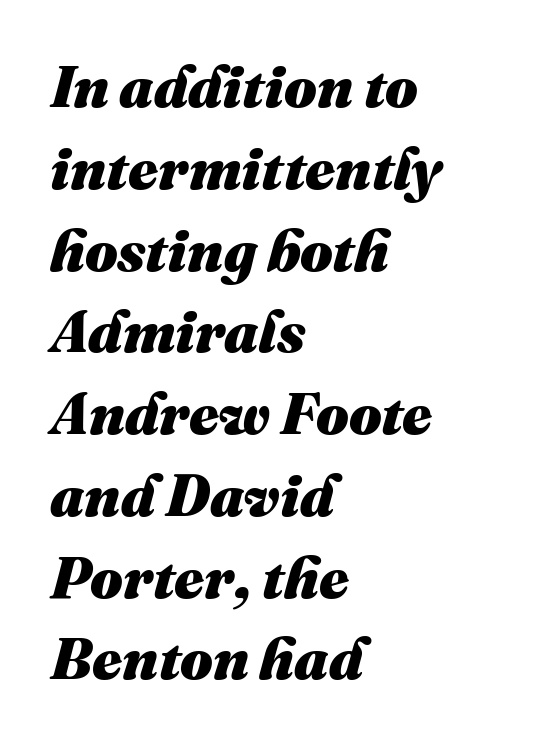
The image shows 58 px heavy type, italic (leaning right); set left-aligned, normal line spacing (1.41x), normal letter spacing, not underlined; medium stroke contrast and a medium x-height.
